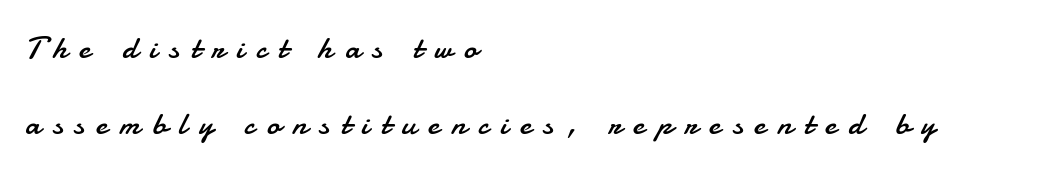
The image shows 32 px regular-weight sans-serif type; set left-aligned, loose line spacing (2.36x), unusually wide letter spacing (+0.38 em), not underlined; low stroke contrast and a small x-height.
